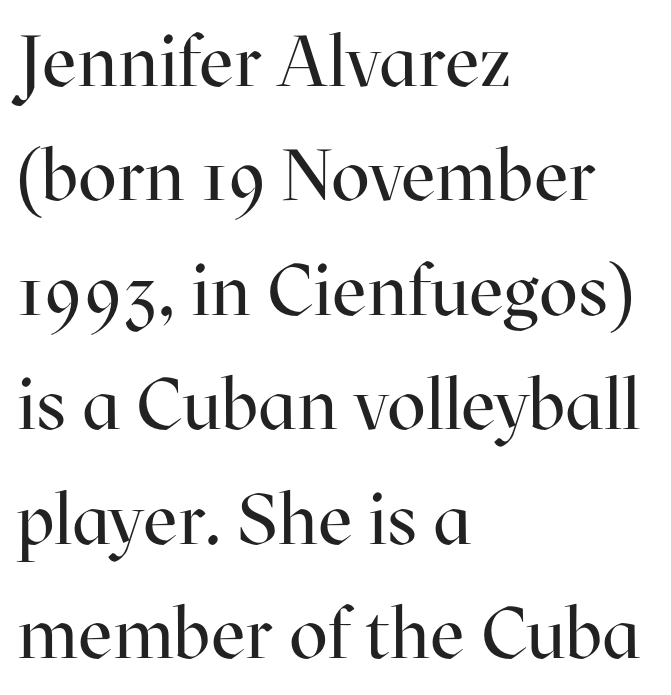
The image shows 72 px regular-weight serif type, upright; set left-aligned, normal line spacing (1.59x), normal letter spacing, not underlined; high stroke contrast and a medium x-height.
